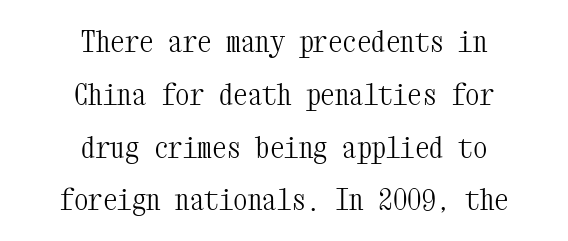
Q: Is the text bold? A: No.
Q: Is the text italic (slanted)? A: No, it is upright.
Q: Is the typeface a serif or a sans-serif typeface? A: Serif.
Q: Is the text underlined? A: No.
Q: How is the paragraph aligned? A: Centered.
Q: Is the spacing between letters normal or unusually wide? A: Normal.
Q: Width (condensed, normal, or wide)? A: Condensed.
Q: Stroke contrast? A: Medium.
Q: x-height? A: Medium.
Q: Monospaced? A: Yes.
